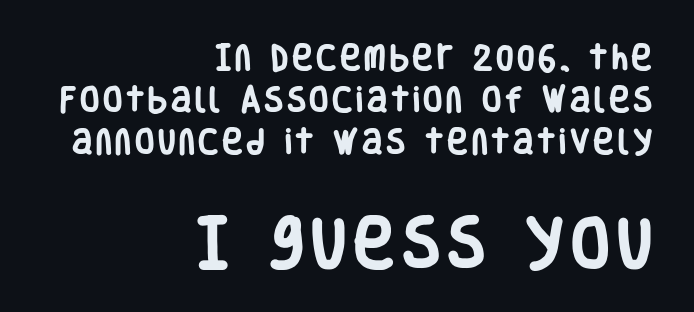
{"serif": "no", "italic": "no", "bold": "yes", "weight": "heavy", "width": "condensed", "stroke_contrast": "low", "x_height": "large", "monospaced": "no", "underline": "no", "align": "right", "line_spacing": "normal", "line_spacing_ratio": 1.5, "larger_block": "second", "size_ratio": 2.0, "glyph_px": 56}
